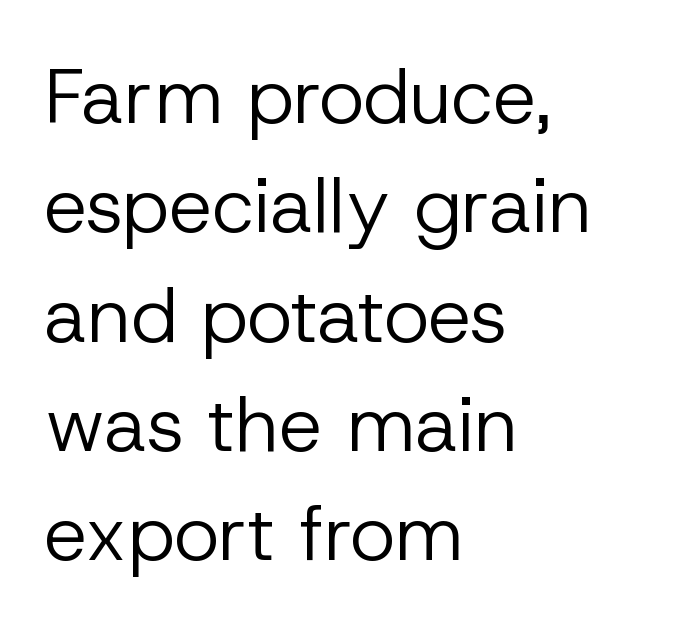
{"serif": "no", "italic": "no", "bold": "no", "weight": "regular", "width": "normal", "stroke_contrast": "low", "x_height": "medium", "monospaced": "no", "underline": "no", "align": "left", "line_spacing": "normal", "line_spacing_ratio": 1.42, "letter_spacing": "normal", "letter_spacing_em": 0.0, "glyph_px": 77}
